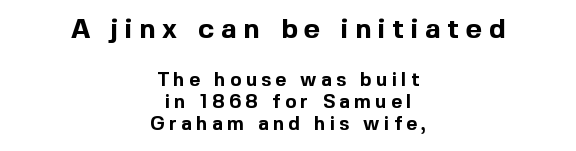
{"serif": "no", "italic": "no", "bold": "yes", "weight": "bold", "width": "normal", "x_height": "medium", "monospaced": "no", "underline": "no", "align": "center", "line_spacing": "tight", "line_spacing_ratio": 1.14, "letter_spacing": "wide", "letter_spacing_em": 0.23, "larger_block": "first", "size_ratio": 1.47, "glyph_px": 28}
